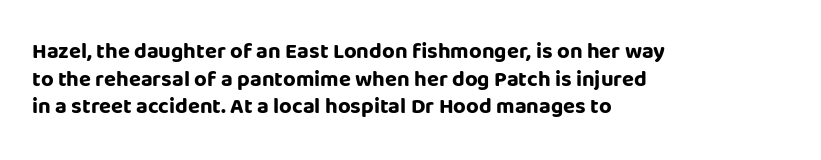
{"italic": "no", "bold": "yes", "underline": "no", "align": "left", "line_spacing": "normal", "line_spacing_ratio": 1.26, "letter_spacing": "normal", "letter_spacing_em": 0.0, "glyph_px": 22}
